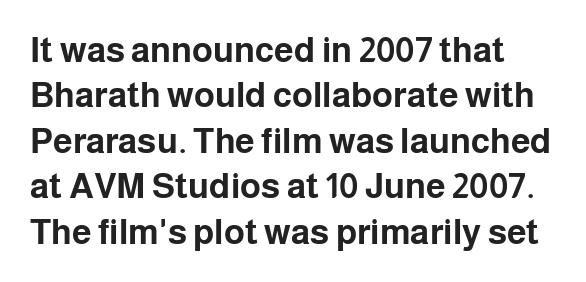
{"serif": "no", "italic": "no", "bold": "yes", "weight": "bold", "width": "normal", "stroke_contrast": "low", "x_height": "medium", "monospaced": "no", "underline": "no", "line_spacing": "normal", "line_spacing_ratio": 1.3, "letter_spacing": "normal", "letter_spacing_em": 0.0, "glyph_px": 35}
